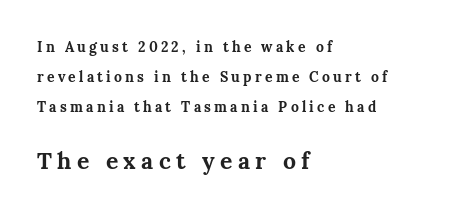
{"italic": "no", "bold": "yes", "underline": "no", "align": "left", "line_spacing": "loose", "line_spacing_ratio": 2.14, "letter_spacing": "wide", "letter_spacing_em": 0.23, "larger_block": "second", "size_ratio": 1.64, "glyph_px": 23}
